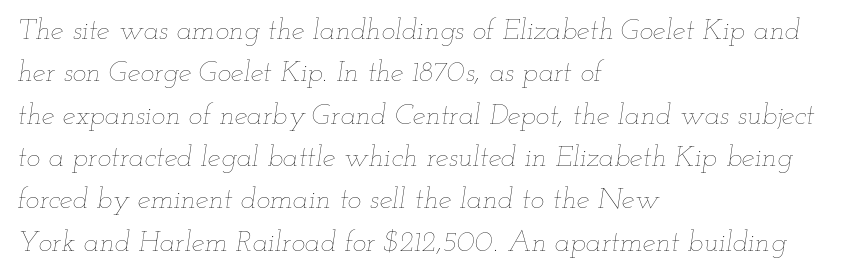
Q: Is the text bold? A: No.
Q: Is the text italic (slanted)? A: Yes, it leans right by about 12 degrees.
Q: Is the text underlined? A: No.
Q: How is the paragraph aligned? A: Left-aligned.
Q: Is the spacing between letters normal or unusually wide? A: Normal.
Q: Is the spacing between lines tight, normal or loose? A: Normal.
Q: Width (condensed, normal, or wide)? A: Wide.
Q: Stroke contrast? A: Low.
Q: x-height? A: Small.
Q: Monospaced? A: No.
